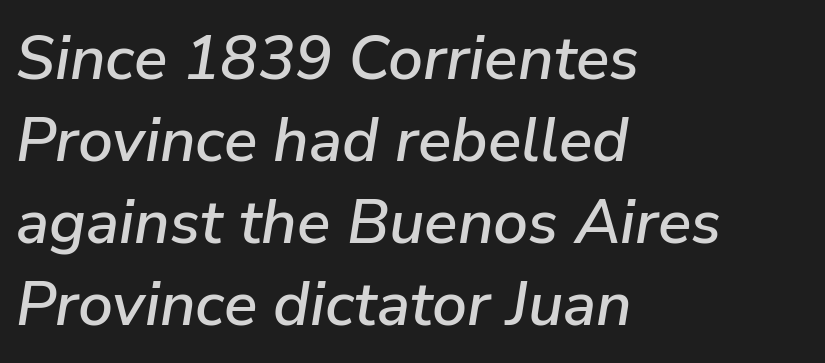
The image shows 62 px text type, italic (leaning right); set left-aligned, normal line spacing (1.32x), normal letter spacing, not underlined; low stroke contrast and a medium x-height.
